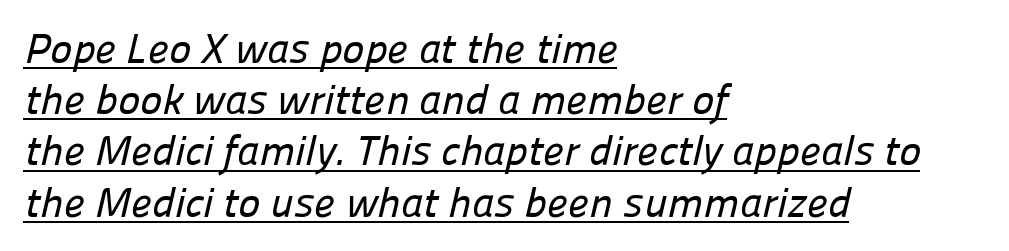
Q: Is the typeface a serif or a sans-serif typeface? A: Sans-serif.
Q: Is the text underlined? A: Yes.
Q: How is the paragraph aligned? A: Left-aligned.
Q: Is the spacing between letters normal or unusually wide? A: Normal.
Q: Width (condensed, normal, or wide)? A: Normal.
Q: Stroke contrast? A: Low.
Q: x-height? A: Medium.
Q: Monospaced? A: No.
